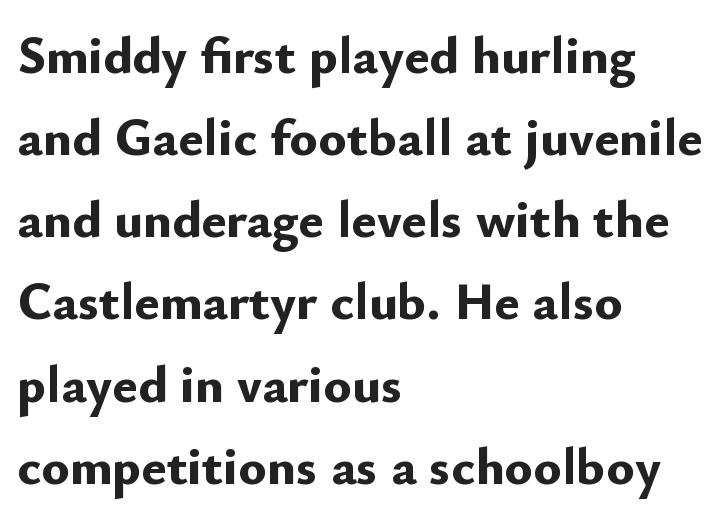
In terms of weight, the rendering is a true, heavy bold. Leading: standard. You could call the tracking neutral — neither tight nor loose. You could not count columns in this text — the font is proportionally spaced. Horizontal alignment here is leftward, the default for most running prose. The glyphs are unaccompanied by any horizontal stroke below them.
